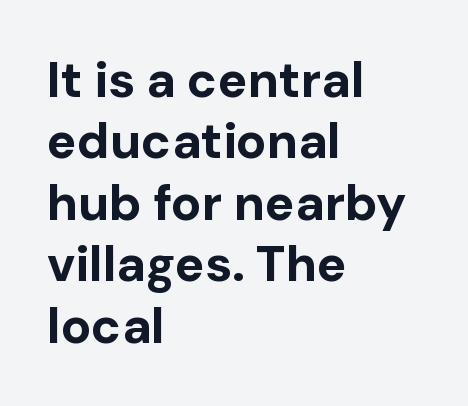
The image shows 50 px bold sans-serif type, upright; set left-aligned, line spacing 1.23x, normal letter spacing, not underlined; low stroke contrast and a medium x-height.
